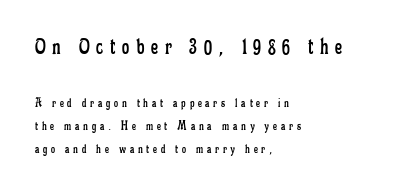
The image shows 25 px text type, upright; set left-aligned, normal line spacing (1.65x), unusually wide letter spacing (+0.27 em), not underlined; the first (top) block is 1.79x larger.
